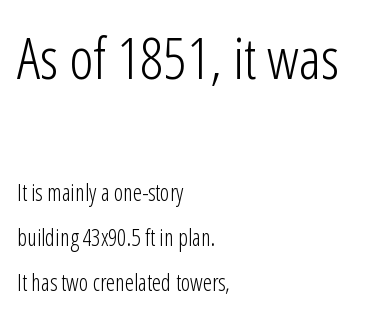
{"serif": "no", "italic": "no", "bold": "no", "weight": "light", "width": "condensed", "stroke_contrast": "low", "x_height": "medium", "monospaced": "no", "underline": "no", "align": "left", "line_spacing": "loose", "line_spacing_ratio": 1.95, "letter_spacing": "normal", "letter_spacing_em": 0.0, "larger_block": "first", "size_ratio": 2.52, "glyph_px": 58}
